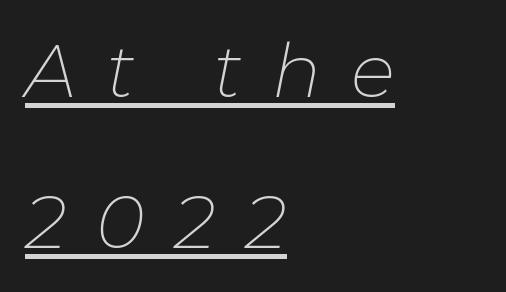
{"italic": "yes", "lean": "right", "slant_degrees": 11, "bold": "no", "weight": "thin", "width": "normal", "stroke_contrast": "low", "x_height": "medium", "monospaced": "no", "underline": "yes", "align": "left", "line_spacing": "loose", "line_spacing_ratio": 2.04, "letter_spacing": "wide", "letter_spacing_em": 0.4, "glyph_px": 74}
